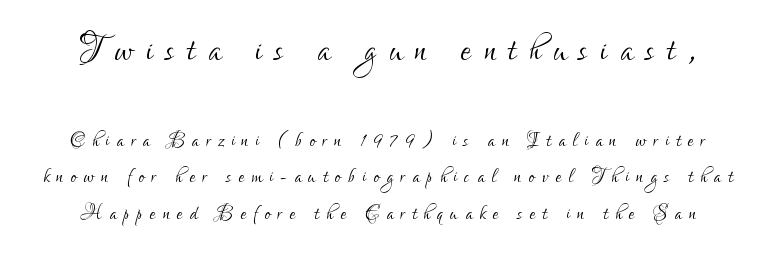
{"serif": "no", "bold": "no", "weight": "light", "width": "condensed", "stroke_contrast": "low", "x_height": "small", "monospaced": "no", "underline": "no", "align": "center", "line_spacing": "normal", "line_spacing_ratio": 1.41, "letter_spacing": "wide", "letter_spacing_em": 0.28, "larger_block": "first", "size_ratio": 1.77, "glyph_px": 46}
